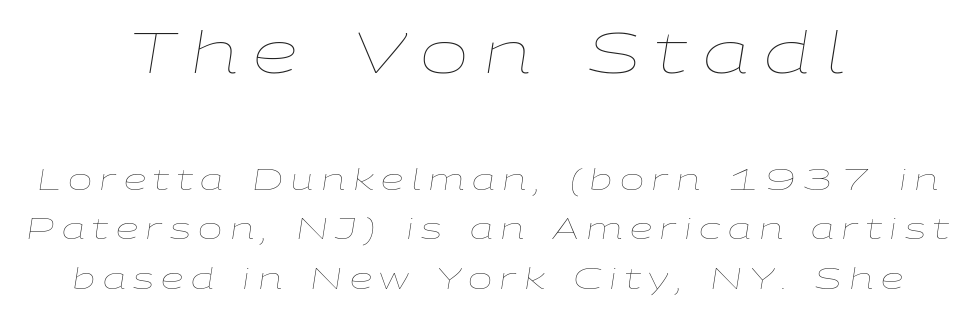
The upper block of text is set noticeably larger than the block beneath it. Think of a printed novel: that variable character pitch is what you see here. The axis of the letterforms is tilted away from vertical. The passage shown stacks its lines at a standard gap. Decoration check: the copy has no underline.
